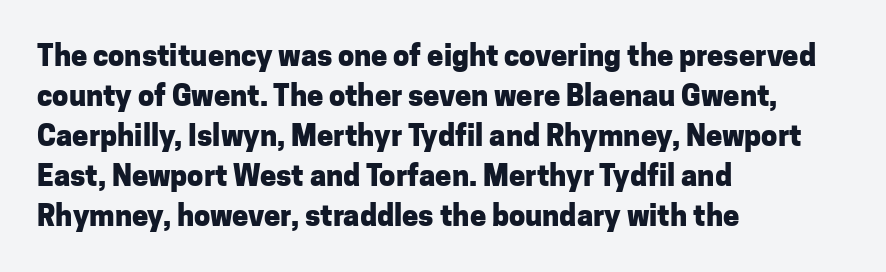
Q: Is the text bold? A: Yes.
Q: Is the text italic (slanted)? A: No, it is upright.
Q: Is the typeface a serif or a sans-serif typeface? A: Sans-serif.
Q: Is the text underlined? A: No.
Q: How is the paragraph aligned? A: Left-aligned.
Q: Is the spacing between letters normal or unusually wide? A: Normal.
Q: Is the spacing between lines tight, normal or loose? A: Normal.
Q: Width (condensed, normal, or wide)? A: Normal.
Q: Stroke contrast? A: Low.
Q: x-height? A: Medium.
Q: Monospaced? A: No.
